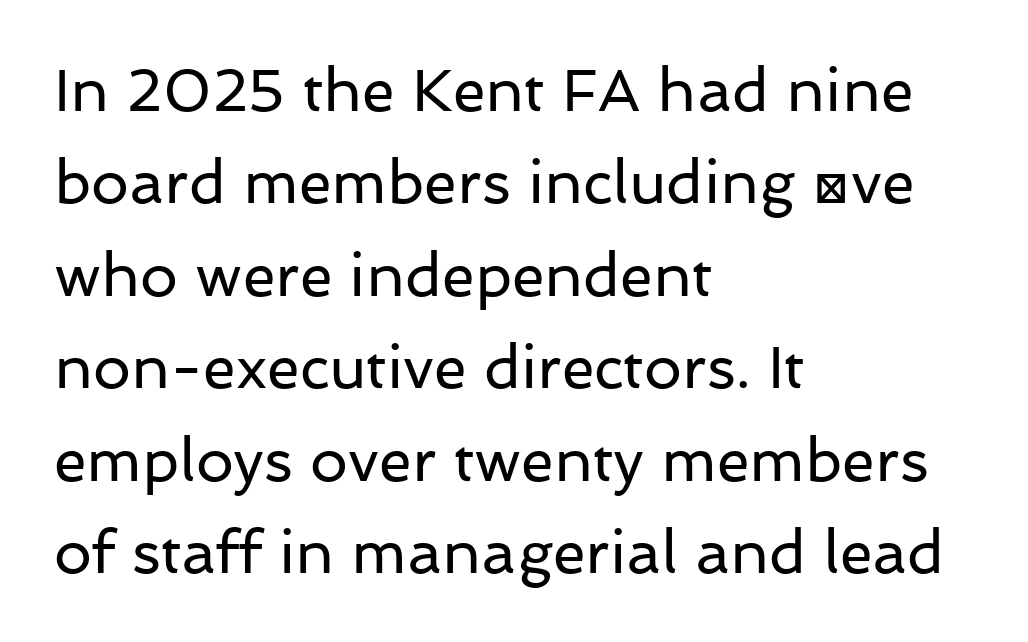
Q: Is the text bold? A: No.
Q: Is the text italic (slanted)? A: No, it is upright.
Q: Is the typeface a serif or a sans-serif typeface? A: Sans-serif.
Q: Is the text underlined? A: No.
Q: How is the paragraph aligned? A: Left-aligned.
Q: Is the spacing between letters normal or unusually wide? A: Normal.
Q: Is the spacing between lines tight, normal or loose? A: Normal.
Q: Width (condensed, normal, or wide)? A: Normal.
Q: Stroke contrast? A: Low.
Q: x-height? A: Medium.
Q: Monospaced? A: No.
